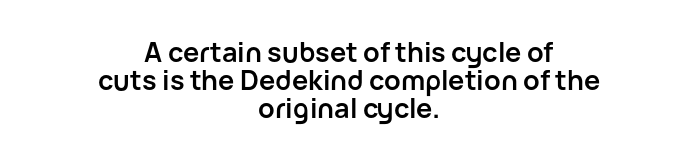
The image shows 27 px bold type, upright; set centered, tight line spacing (1.03x), normal letter spacing, not underlined.
